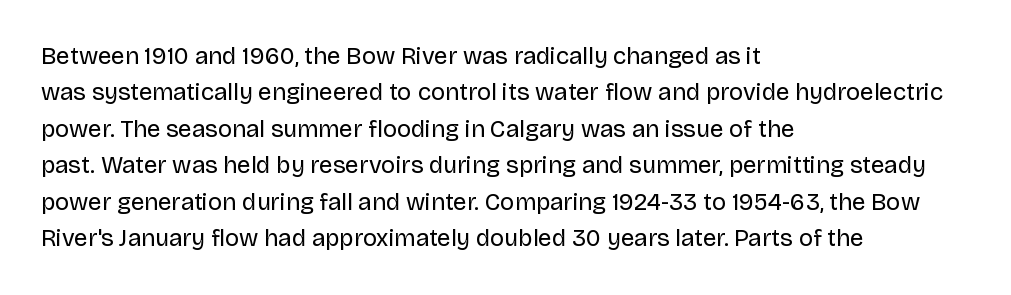
The image shows 24 px text type, upright; set left-aligned, normal line spacing (1.52x), normal letter spacing, not underlined.
